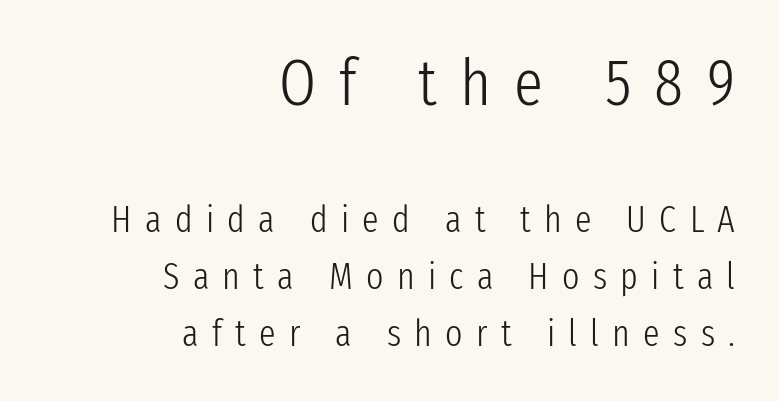
Q: Is the text bold? A: No.
Q: Is the text italic (slanted)? A: No, it is upright.
Q: Is the typeface a serif or a sans-serif typeface? A: Sans-serif.
Q: Is the text underlined? A: No.
Q: How is the paragraph aligned? A: Right-aligned.
Q: Is the spacing between letters normal or unusually wide? A: Unusually wide.
Q: Is the spacing between lines tight, normal or loose? A: Normal.
Q: Which block of text is set in a larger size, the first (top) or the second (bottom)? A: The first (top) one.
Q: Width (condensed, normal, or wide)? A: Condensed.
Q: Stroke contrast? A: Low.
Q: x-height? A: Medium.
Q: Monospaced? A: No.
